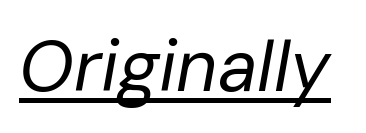
Q: Is the text bold? A: No.
Q: Is the text italic (slanted)? A: Yes, it leans right by about 10 degrees.
Q: Is the text underlined? A: Yes.
Q: Is the spacing between letters normal or unusually wide? A: Normal.
Q: Width (condensed, normal, or wide)? A: Normal.
Q: Stroke contrast? A: Low.
Q: x-height? A: Medium.
Q: Monospaced? A: No.
